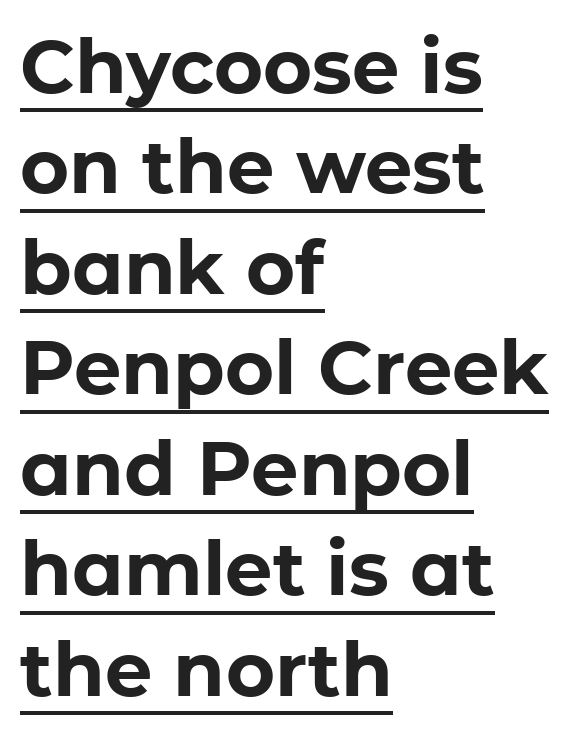
{"serif": "no", "italic": "no", "bold": "yes", "weight": "bold", "width": "normal", "stroke_contrast": "low", "x_height": "medium", "monospaced": "no", "underline": "yes", "align": "left", "line_spacing": "normal", "line_spacing_ratio": 1.34, "letter_spacing": "normal", "letter_spacing_em": 0.0, "glyph_px": 75}
